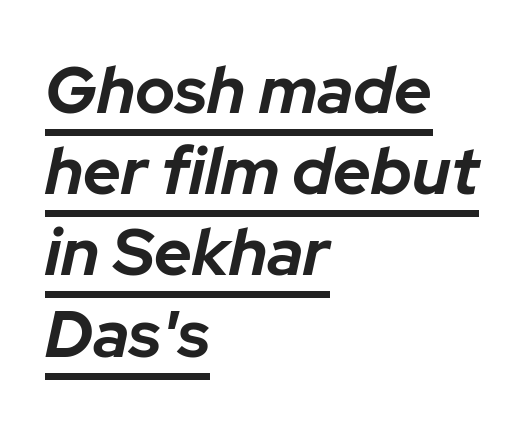
The typesetter has applied underlining to the passage shown. The typesetting leans heavy: a genuine bold. Words appear dense and cohesive because spacing is normal. This is oblique type, the kind used for emphasis or titles. The ragged edge is on the right, which tells us the setting is flush left.
